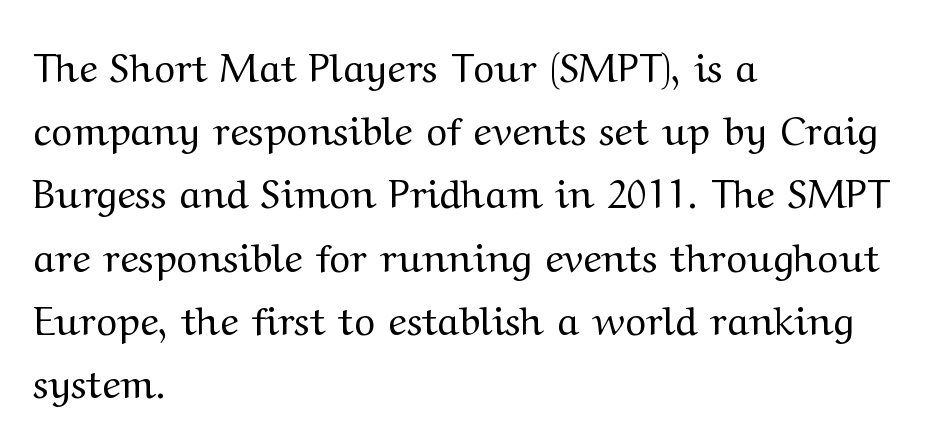
Q: Is the text bold? A: No.
Q: Is the text italic (slanted)? A: No, it is upright.
Q: Is the typeface a serif or a sans-serif typeface? A: Serif.
Q: Is the text underlined? A: No.
Q: How is the paragraph aligned? A: Left-aligned.
Q: Is the spacing between letters normal or unusually wide? A: Normal.
Q: Is the spacing between lines tight, normal or loose? A: Normal.
Q: Width (condensed, normal, or wide)? A: Wide.
Q: Stroke contrast? A: Medium.
Q: x-height? A: Medium.
Q: Monospaced? A: No.
